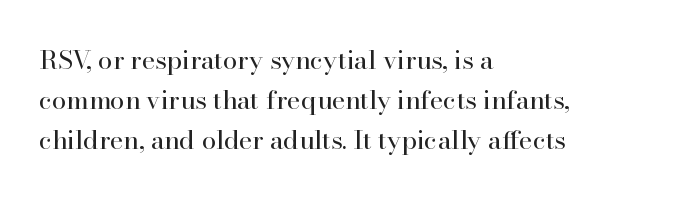
The image shows 26 px text type, upright; set left-aligned, normal line spacing (1.53x), normal letter spacing, not underlined.
